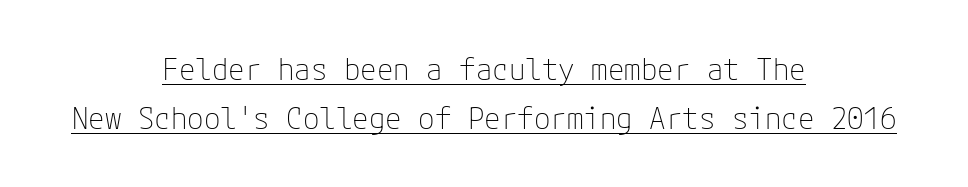
{"serif": "no", "italic": "no", "bold": "no", "weight": "thin", "width": "normal", "stroke_contrast": "low", "x_height": "medium", "underline": "yes", "align": "center", "line_spacing": "normal", "line_spacing_ratio": 1.63, "letter_spacing": "normal", "letter_spacing_em": 0.0, "glyph_px": 30}
